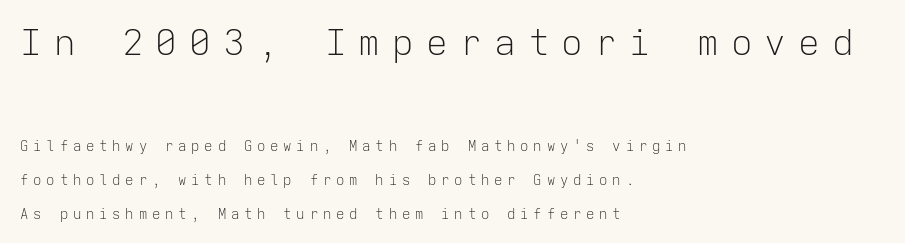
Q: Is the text bold? A: No.
Q: Is the text italic (slanted)? A: No, it is upright.
Q: Is the typeface a serif or a sans-serif typeface? A: Sans-serif.
Q: Is the text underlined? A: No.
Q: How is the paragraph aligned? A: Left-aligned.
Q: Is the spacing between letters normal or unusually wide? A: Unusually wide.
Q: Is the spacing between lines tight, normal or loose? A: Loose.
Q: Which block of text is set in a larger size, the first (top) or the second (bottom)? A: The first (top) one.
Q: Width (condensed, normal, or wide)? A: Normal.
Q: Stroke contrast? A: Low.
Q: x-height? A: Medium.
Q: Monospaced? A: Yes.
